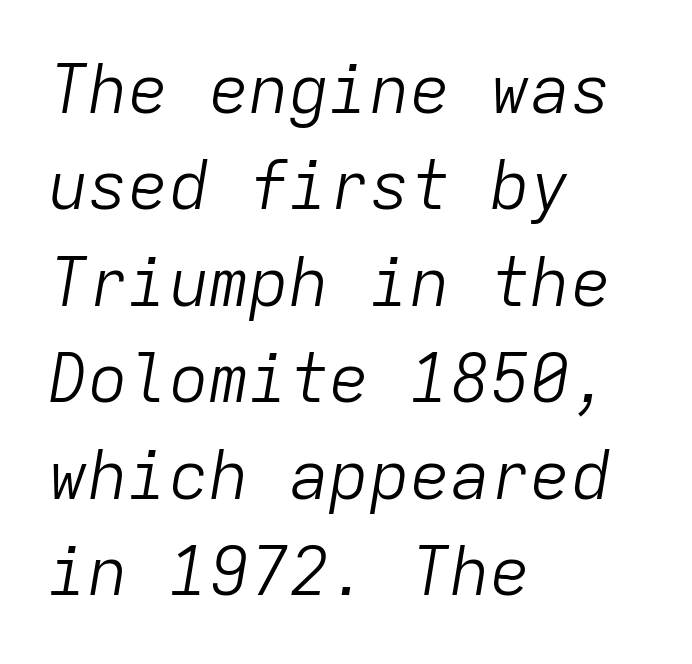
Q: Is the text bold? A: No.
Q: Is the text italic (slanted)? A: Yes, it leans right by about 9 degrees.
Q: Is the text underlined? A: No.
Q: How is the paragraph aligned? A: Left-aligned.
Q: Is the spacing between letters normal or unusually wide? A: Normal.
Q: Is the spacing between lines tight, normal or loose? A: Normal.
Q: Width (condensed, normal, or wide)? A: Normal.
Q: Stroke contrast? A: Low.
Q: x-height? A: Medium.
Q: Monospaced? A: Yes.
